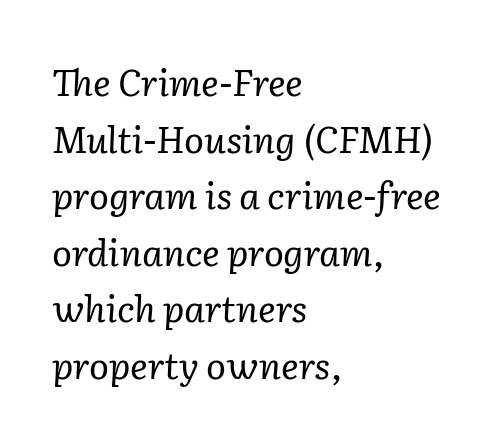
Q: Is the text bold? A: No.
Q: Is the text italic (slanted)? A: Yes, it leans right by about 2 degrees.
Q: Is the typeface a serif or a sans-serif typeface? A: Serif.
Q: Is the text underlined? A: No.
Q: How is the paragraph aligned? A: Left-aligned.
Q: Is the spacing between letters normal or unusually wide? A: Normal.
Q: Is the spacing between lines tight, normal or loose? A: Normal.
Q: Width (condensed, normal, or wide)? A: Normal.
Q: Stroke contrast? A: Low.
Q: x-height? A: Medium.
Q: Monospaced? A: No.
